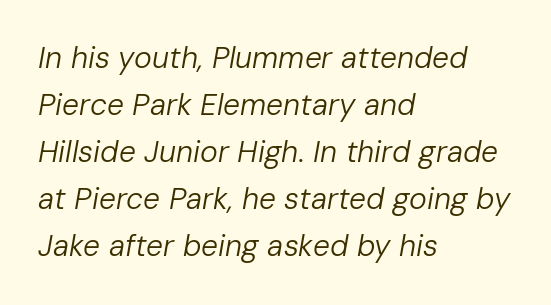
Q: Is the text bold? A: No.
Q: Is the text italic (slanted)? A: Yes, it leans right by about 10 degrees.
Q: Is the text underlined? A: No.
Q: How is the paragraph aligned? A: Left-aligned.
Q: Is the spacing between letters normal or unusually wide? A: Normal.
Q: Is the spacing between lines tight, normal or loose? A: Normal.
Q: Width (condensed, normal, or wide)? A: Normal.
Q: Stroke contrast? A: Low.
Q: x-height? A: Medium.
Q: Monospaced? A: No.
